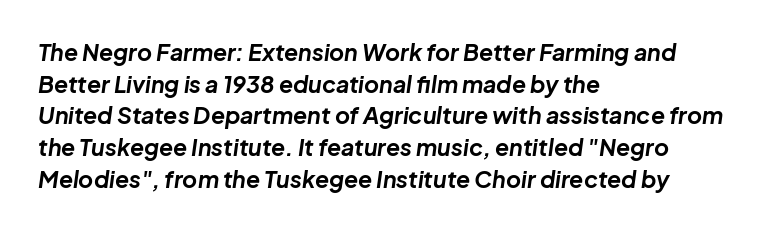
The image shows 23 px bold type, italic (leaning right); set left-aligned, normal line spacing (1.38x), normal letter spacing, not underlined.
